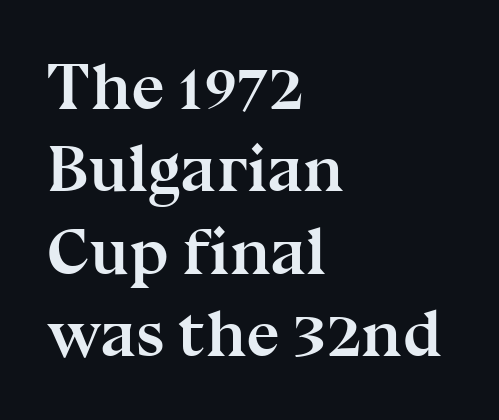
The image shows 66 px semibold serif type, upright; set left-aligned, normal line spacing (1.25x), normal letter spacing, not underlined; medium stroke contrast and a medium x-height.
